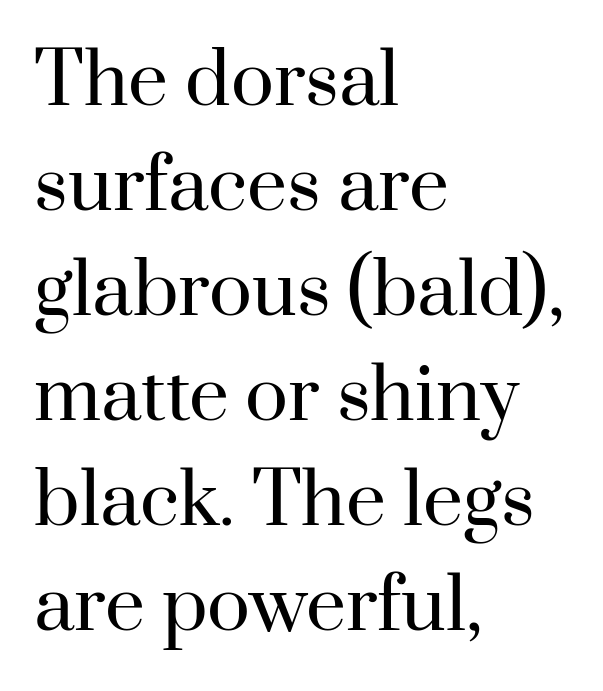
A typesetter would mark this as roman, not italic. The lines sit at an ordinary, default distance from one another. Spacing verdict: proportional, widths tailored to each character. Between one letter and the next there's only the usual sliver of space.
